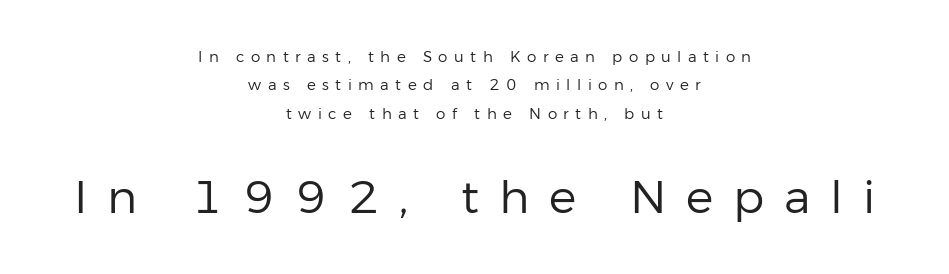
{"serif": "no", "italic": "no", "bold": "no", "weight": "regular", "width": "normal", "stroke_contrast": "low", "x_height": "medium", "monospaced": "no", "underline": "no", "align": "center", "line_spacing_ratio": 1.89, "letter_spacing": "wide", "letter_spacing_em": 0.43, "larger_block": "second", "size_ratio": 3.07, "glyph_px": 46}
